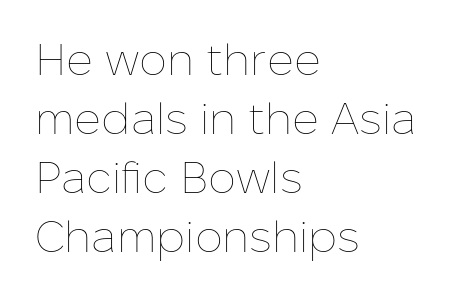
Upright lettering throughout. The rendering uses a moderate line-height, typical for paragraphs. Notice how the passage keeps a crisp vertical edge on the left only. This sample has the flowing, uneven cadence of proportional lettering. Inter-character spacing is left at the font's built-in metrics.
